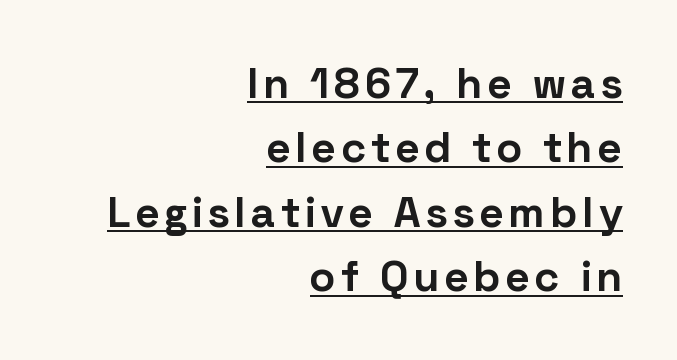
Q: Is the text bold? A: Yes.
Q: Is the text italic (slanted)? A: No, it is upright.
Q: Is the typeface a serif or a sans-serif typeface? A: Sans-serif.
Q: Is the text underlined? A: Yes.
Q: How is the paragraph aligned? A: Right-aligned.
Q: Is the spacing between lines tight, normal or loose? A: Normal.
Q: Width (condensed, normal, or wide)? A: Normal.
Q: Stroke contrast? A: Low.
Q: x-height? A: Medium.
Q: Monospaced? A: No.
